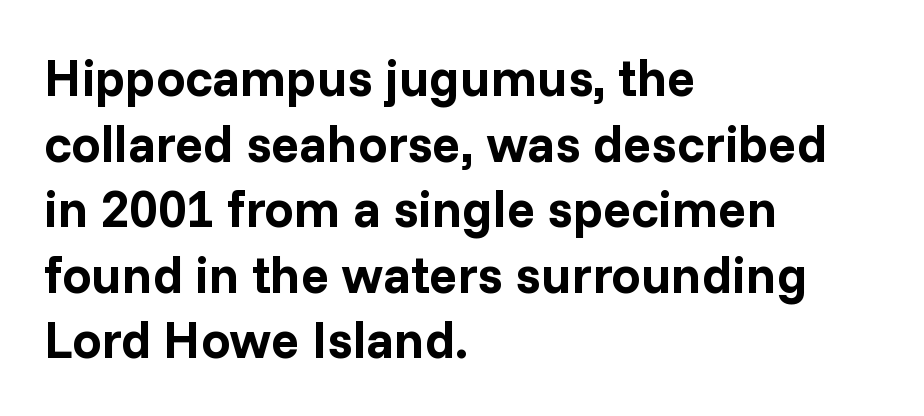
{"serif": "no", "italic": "no", "bold": "yes", "weight": "bold", "width": "normal", "stroke_contrast": "low", "x_height": "medium", "monospaced": "no", "underline": "no", "align": "left", "line_spacing": "normal", "line_spacing_ratio": 1.26, "letter_spacing": "normal", "letter_spacing_em": 0.0, "glyph_px": 52}
